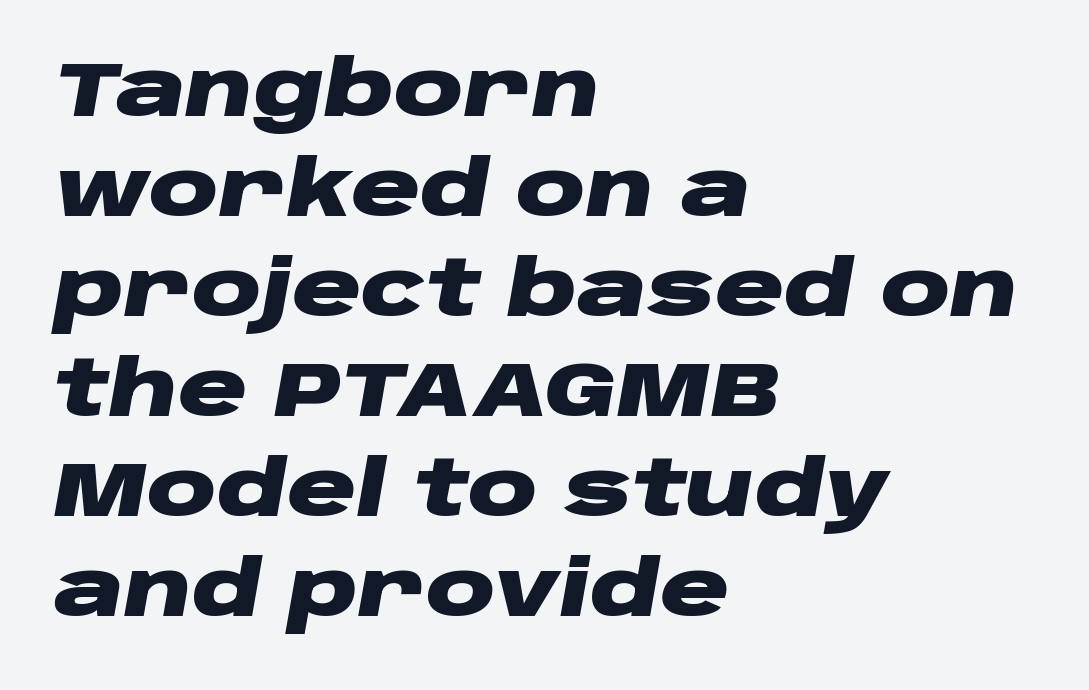
Tall strokes in this sample are angled rather than plumb. Thick stems and heavy bowls — unmistakably bold. The designer left line spacing at the default. Proportional: the letters do not fall into vertical columns. Teacher's note: observe the even left margin — that is flush-left alignment. The specimen omits any rule beneath the text block's lines.
